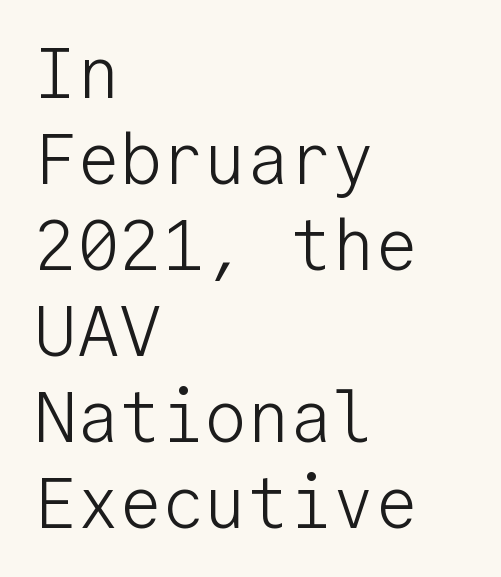
The image shows 71 px light sans-serif type, upright, monospaced; set left-aligned, line spacing 1.21x, normal letter spacing, not underlined; low stroke contrast and a medium x-height.
